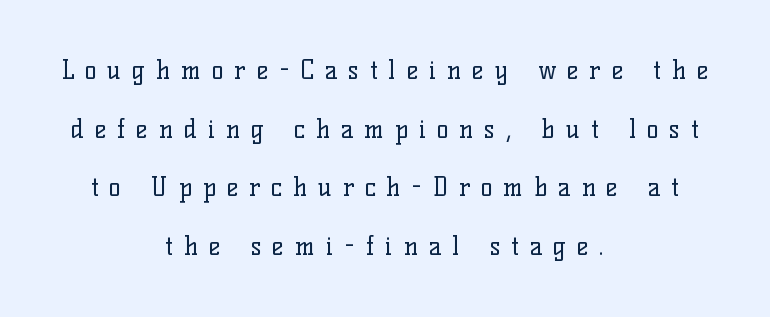
{"italic": "no", "bold": "no", "underline": "no", "align": "center", "line_spacing": "loose", "line_spacing_ratio": 2.35, "letter_spacing": "wide", "letter_spacing_em": 0.43, "glyph_px": 25}
